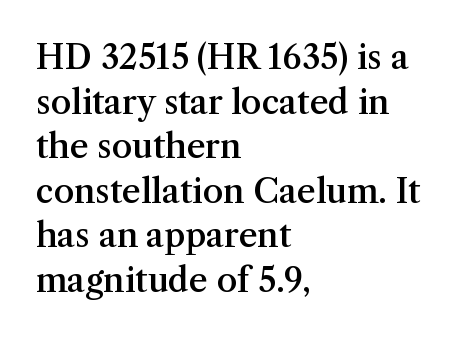
Q: Is the text bold? A: Semi-bold.
Q: Is the text italic (slanted)? A: No, it is upright.
Q: Is the typeface a serif or a sans-serif typeface? A: Serif.
Q: Is the text underlined? A: No.
Q: How is the paragraph aligned? A: Left-aligned.
Q: Is the spacing between letters normal or unusually wide? A: Normal.
Q: Is the spacing between lines tight, normal or loose? A: Normal.
Q: Width (condensed, normal, or wide)? A: Normal.
Q: Stroke contrast? A: Medium.
Q: x-height? A: Medium.
Q: Monospaced? A: No.
